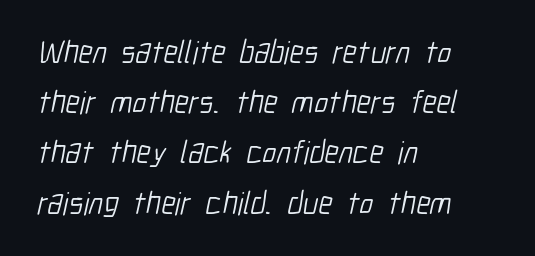
Q: Is the text bold? A: No.
Q: Is the typeface a serif or a sans-serif typeface? A: Sans-serif.
Q: Is the text underlined? A: No.
Q: How is the paragraph aligned? A: Left-aligned.
Q: Is the spacing between letters normal or unusually wide? A: Normal.
Q: Is the spacing between lines tight, normal or loose? A: Normal.
Q: Width (condensed, normal, or wide)? A: Condensed.
Q: Stroke contrast? A: Low.
Q: x-height? A: Medium.
Q: Monospaced? A: No.
